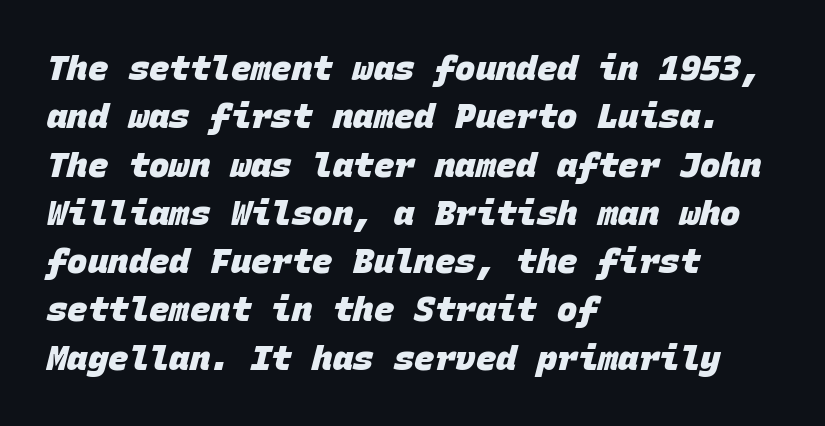
A full-strength bold gives these letters their thick strokes. These lines keep a tight, regular rhythm from letter to letter. Looks like terminal output: every glyph gets an equal slot. This rendering uses left alignment, leaving the right contour irregular. Descender tails drop into unmarked territory. The text was rendered using a sans face with plain stroke endings.
